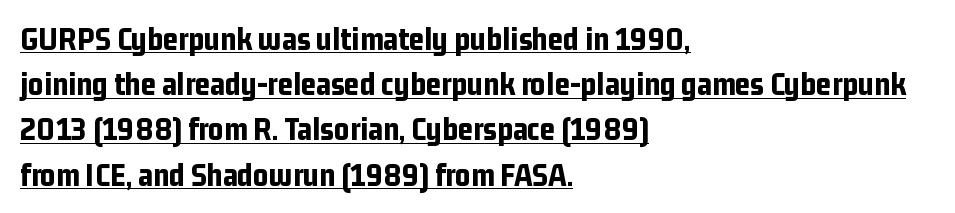
Regarding serifs, this sample does without them. Normally led — the rows are evenly, conventionally spaced. The type is set solid horizontally, with unmodified tracking. The glyphs have the mass of a bold cut.
